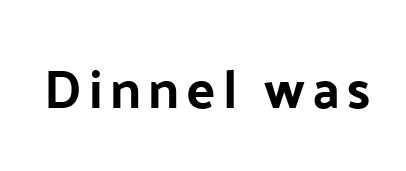
Q: Is the text bold? A: Yes.
Q: Is the text italic (slanted)? A: No, it is upright.
Q: Is the typeface a serif or a sans-serif typeface? A: Sans-serif.
Q: Is the text underlined? A: No.
Q: Width (condensed, normal, or wide)? A: Normal.
Q: Stroke contrast? A: Low.
Q: x-height? A: Medium.
Q: Monospaced? A: No.
